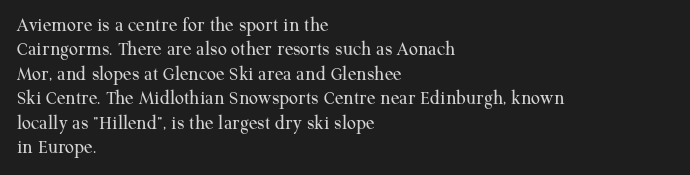
The image shows 20 px text type, upright; set left-aligned, line spacing 1.22x, normal letter spacing, not underlined.
